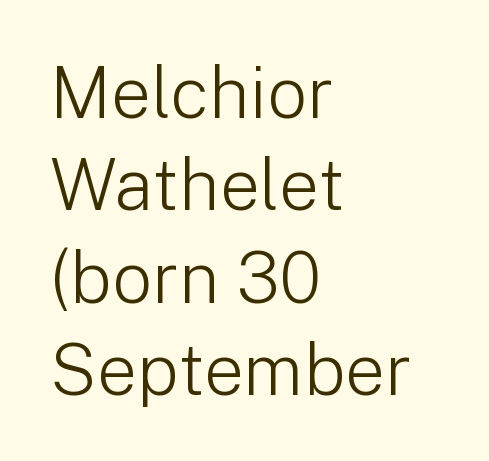
Q: Is the text bold? A: No.
Q: Is the text italic (slanted)? A: No, it is upright.
Q: Is the typeface a serif or a sans-serif typeface? A: Sans-serif.
Q: Is the text underlined? A: No.
Q: How is the paragraph aligned? A: Left-aligned.
Q: Is the spacing between letters normal or unusually wide? A: Normal.
Q: Is the spacing between lines tight, normal or loose? A: Normal.
Q: Width (condensed, normal, or wide)? A: Normal.
Q: Stroke contrast? A: Low.
Q: x-height? A: Medium.
Q: Monospaced? A: No.
